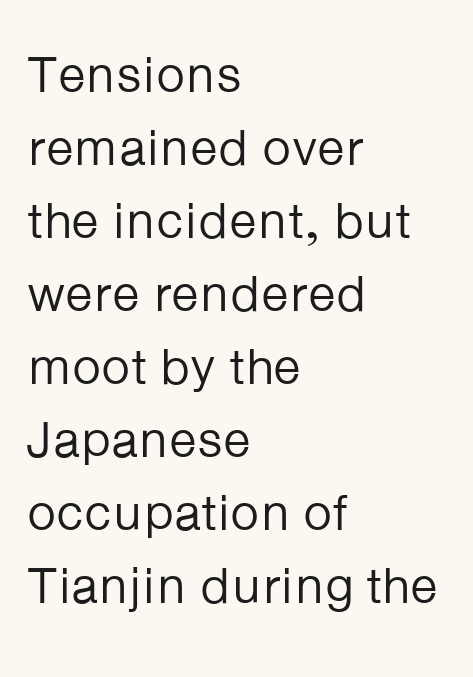
Q: Is the text bold? A: No.
Q: Is the text italic (slanted)? A: No, it is upright.
Q: Is the typeface a serif or a sans-serif typeface? A: Sans-serif.
Q: Is the text underlined? A: No.
Q: How is the paragraph aligned? A: Left-aligned.
Q: Is the spacing between letters normal or unusually wide? A: Normal.
Q: Is the spacing between lines tight, normal or loose? A: Normal.
Q: Width (condensed, normal, or wide)? A: Normal.
Q: Stroke contrast? A: Low.
Q: x-height? A: Medium.
Q: Monospaced? A: No.
